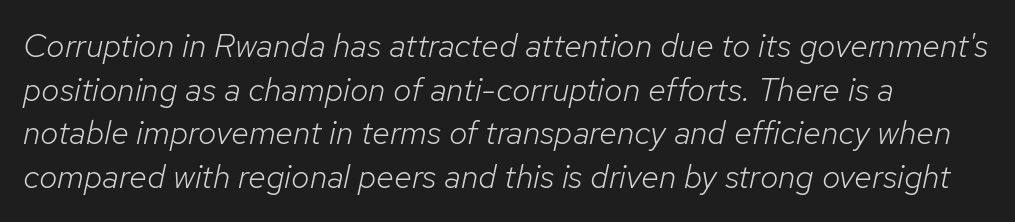
These lines were composed using italics. Between one letter and the next there's only the usual sliver of space. Whoever set this chose a conventional vertical rhythm. Descenders are the only things crossing below the line.
